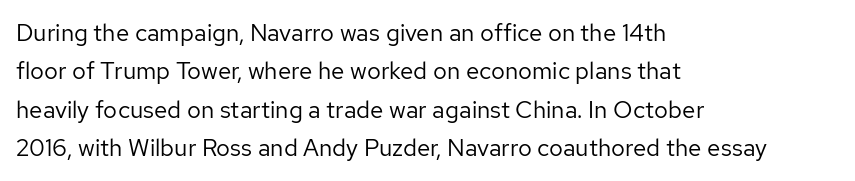
Q: Is the text bold? A: No.
Q: Is the text italic (slanted)? A: No, it is upright.
Q: Is the text underlined? A: No.
Q: How is the paragraph aligned? A: Left-aligned.
Q: Is the spacing between letters normal or unusually wide? A: Normal.
Q: Is the spacing between lines tight, normal or loose? A: Normal.
